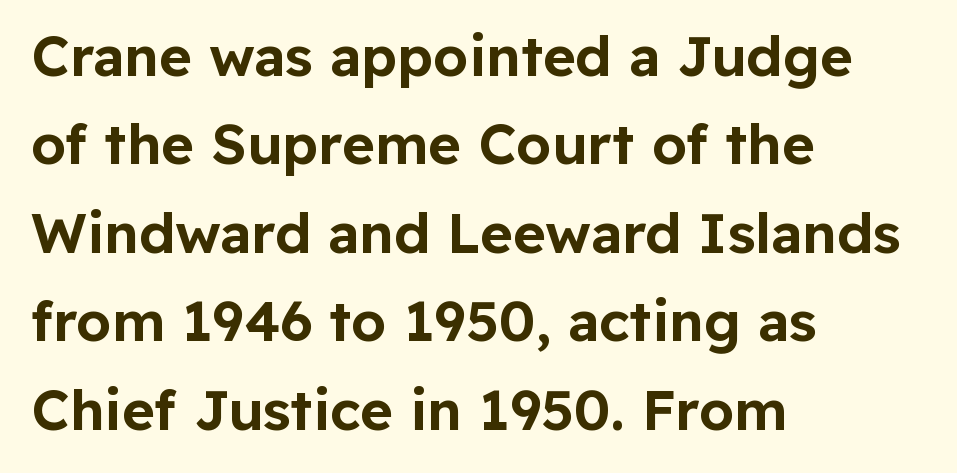
The image shows 56 px sans-serif type, upright; set left-aligned, normal line spacing (1.58x), normal letter spacing, not underlined; low stroke contrast and a medium x-height.
